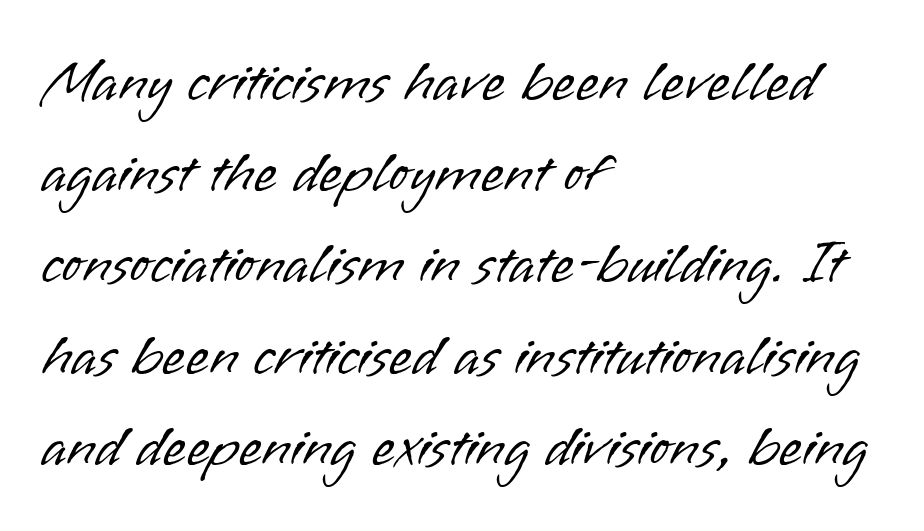
The image shows 60 px light sans-serif type; set left-aligned, normal line spacing (1.52x), normal letter spacing, not underlined; low stroke contrast and a small x-height.
